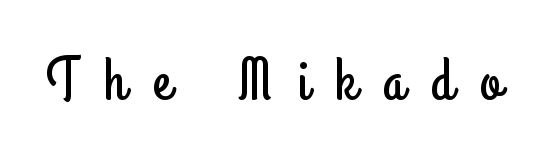
Q: Is the typeface a serif or a sans-serif typeface? A: Sans-serif.
Q: Is the text underlined? A: No.
Q: Is the spacing between letters normal or unusually wide? A: Unusually wide.
Q: Width (condensed, normal, or wide)? A: Condensed.
Q: Stroke contrast? A: Low.
Q: x-height? A: Small.
Q: Monospaced? A: No.
